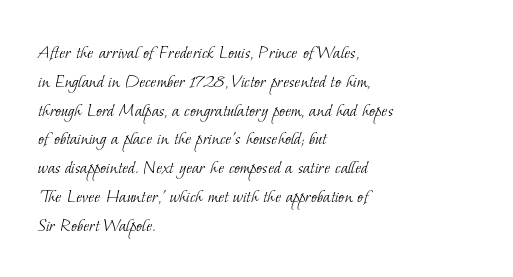
{"bold": "no", "underline": "no", "align": "left", "line_spacing": "normal", "line_spacing_ratio": 1.44, "letter_spacing": "normal", "letter_spacing_em": 0.0, "glyph_px": 20}
